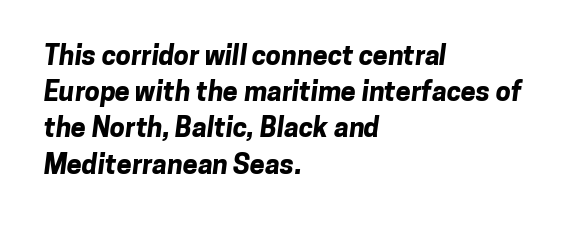
{"bold": "yes", "underline": "no", "align": "left", "line_spacing": "normal", "line_spacing_ratio": 1.34, "letter_spacing": "normal", "letter_spacing_em": 0.0, "glyph_px": 27}
